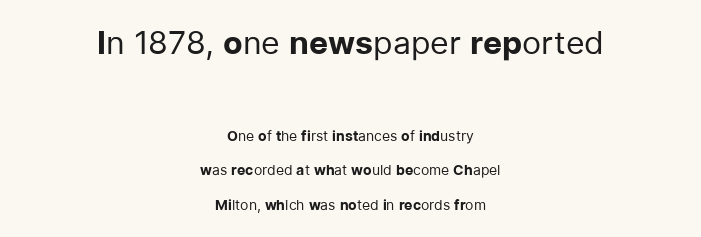
This is not heavy type; no bold has been used. Spacing verdict: proportional, widths tailored to each character. The first block has been scaled up relative to the second. Grotesque or geometric, the face here clearly has no serifs. Does the copy run flush right? No — it is centered line by line. Honestly, there is no underline to notice here at all.
